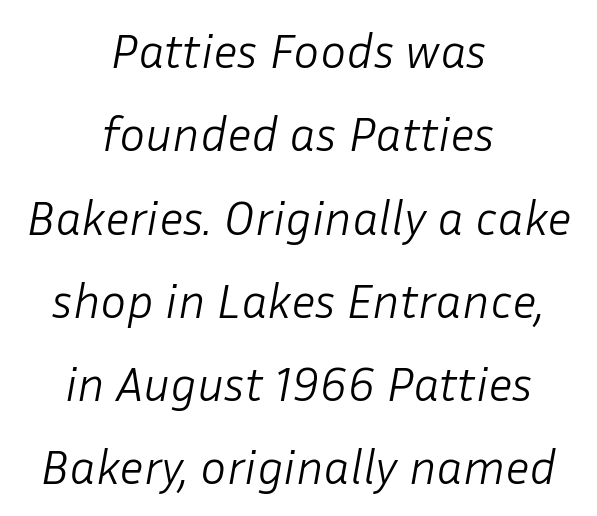
{"italic": "yes", "lean": "right", "slant_degrees": 10, "bold": "no", "weight": "light", "width": "normal", "stroke_contrast": "low", "x_height": "medium", "monospaced": "no", "underline": "no", "align": "center", "line_spacing": "normal", "line_spacing_ratio": 1.7, "letter_spacing": "normal", "letter_spacing_em": 0.0, "glyph_px": 49}
